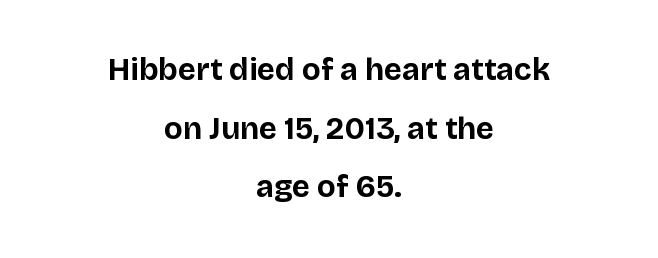
Default kerning and tracking; the words read as compact shapes. Just letters on the line, the space beneath them empty. The lettering stays uniformly vertical, giving the passage a roman look. A typesetter would call this proportional, since set widths differ per character. Note: no serifs on the glyphs.
